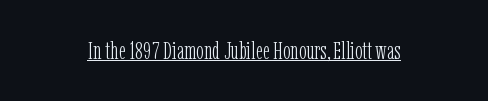
Glance below the letters and you will spot a drawn line. Visually the block forms a symmetrical silhouette, jagged on both flanks. The lettering holds an erect, upright posture throughout. Stems here are at most as thick as an everyday book face. Caption: standard tracking, unaltered.
